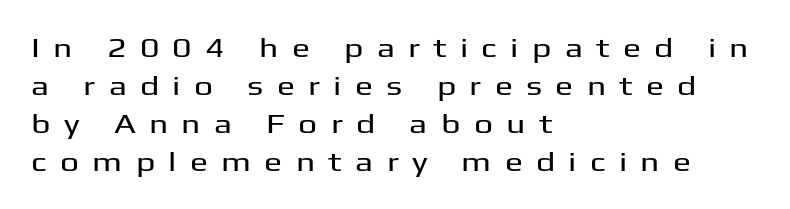
{"italic": "no", "underline": "no", "align": "left", "line_spacing": "normal", "line_spacing_ratio": 1.41, "letter_spacing": "wide", "letter_spacing_em": 0.49, "glyph_px": 27}
